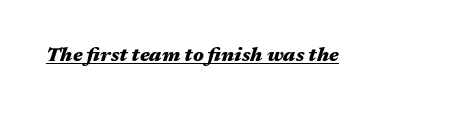
Q: Is the text bold? A: Yes.
Q: Is the text italic (slanted)? A: Yes, it leans right by about 17 degrees.
Q: Is the text underlined? A: Yes.
Q: Is the spacing between letters normal or unusually wide? A: Normal.
